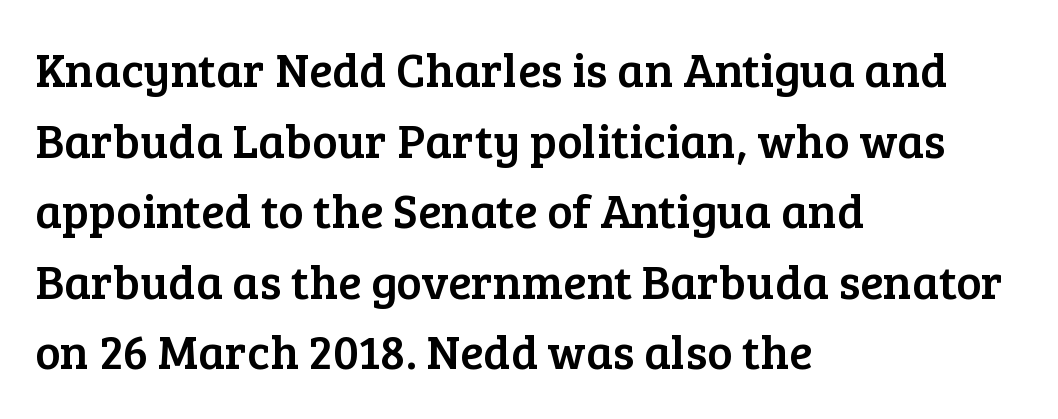
Descenders are the only things crossing below the line. The face used here is proportionally spaced, like ordinary book or web type. Leading: standard. Serifs: yes, visible at the terminals of the letterforms. Nothing unusual about the tracking: characters are spaced as the font intends. The lettering stays uniformly vertical, giving the passage a roman look.
